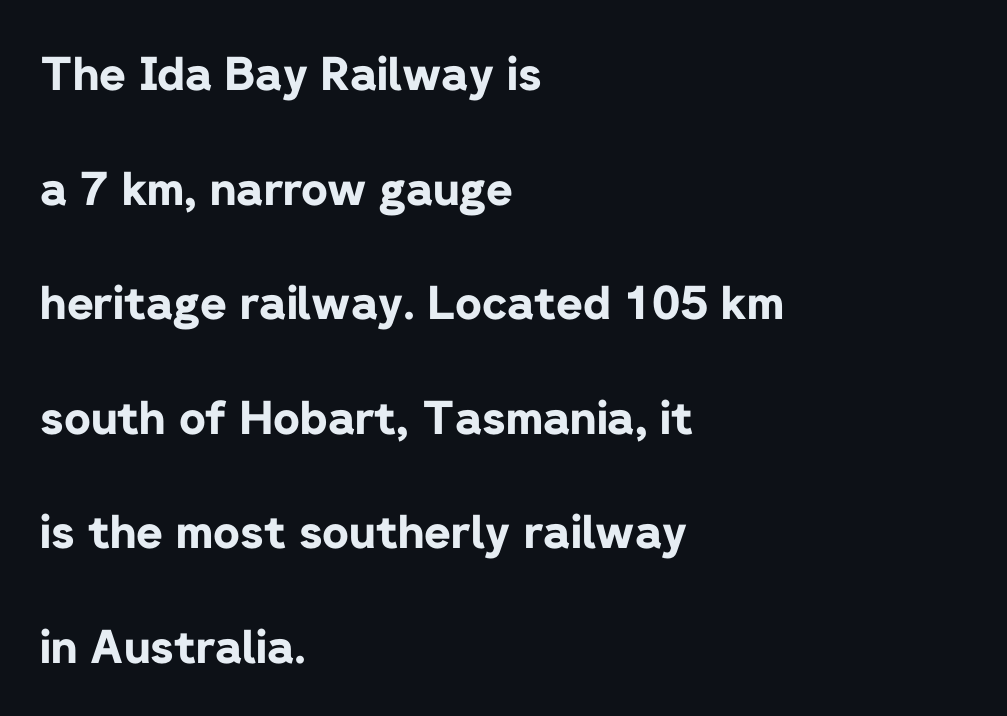
Q: Is the text bold? A: Yes.
Q: Is the text italic (slanted)? A: No, it is upright.
Q: Is the typeface a serif or a sans-serif typeface? A: Sans-serif.
Q: Is the text underlined? A: No.
Q: How is the paragraph aligned? A: Left-aligned.
Q: Is the spacing between letters normal or unusually wide? A: Normal.
Q: Is the spacing between lines tight, normal or loose? A: Loose.
Q: Width (condensed, normal, or wide)? A: Normal.
Q: Stroke contrast? A: Low.
Q: x-height? A: Medium.
Q: Monospaced? A: No.
